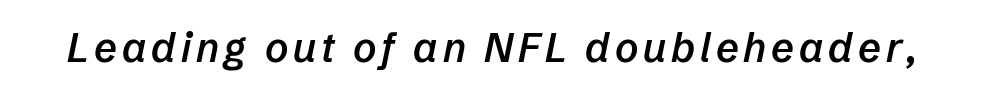
Anything drawn beneath the words? Only blank space. The face used here is proportionally spaced, like ordinary book or web type. Characters are canted at an angle relative to the baseline's perpendicular. Slightly chunky letters — semibold, I'd say, not full bold.
